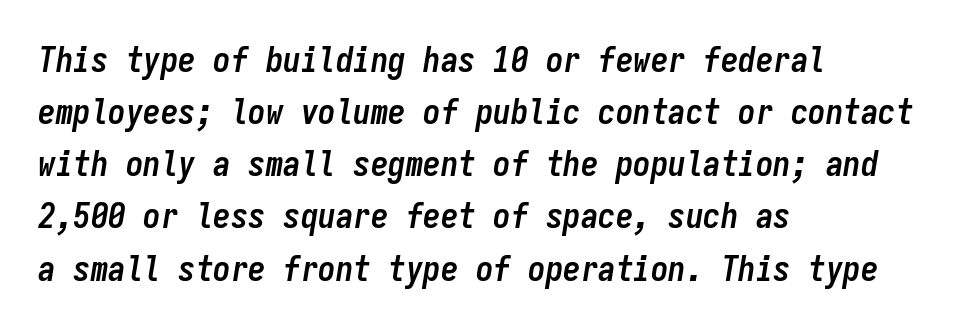
Short and long lines alike share a common starting point at left. The letters march in equal steps, a hallmark of fixed-pitch type. A typesetter would call this leading conventional body-copy spacing. Style check: oblique. How heavy is the stroke? Heavy — this is a bold. Students, note that the glyphs here touch the page at normal intervals.
